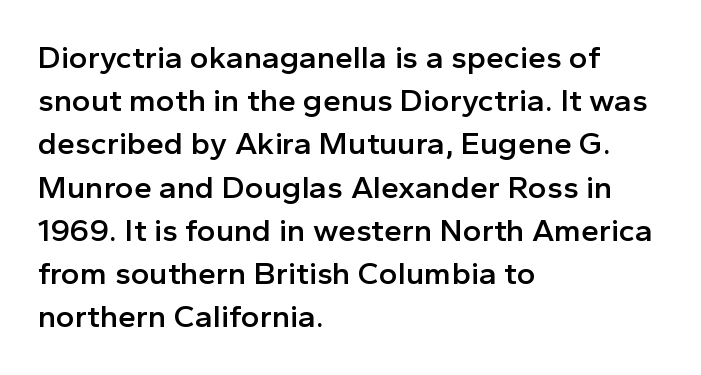
The image shows 32 px semibold sans-serif type, upright; set left-aligned, normal line spacing (1.35x), normal letter spacing, not underlined; a medium x-height.
